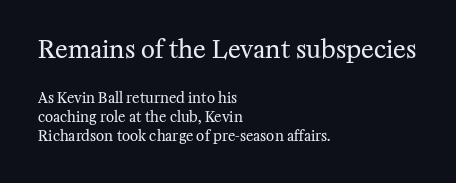
The image shows 24 px text type, upright; set left-aligned, normal line spacing (1.39x), normal letter spacing, not underlined; the first (top) block is 1.71x larger.
